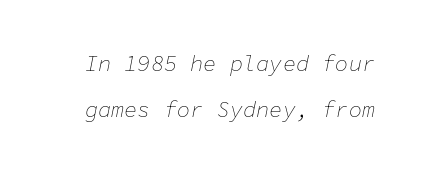
On a weight scale, this lands at 450 or below. The specimen omits any rule beneath the text block's lines. Summary of vertical rhythm: relaxed, with wide interline spacing. You could call the tracking neutral — neither tight nor loose.
